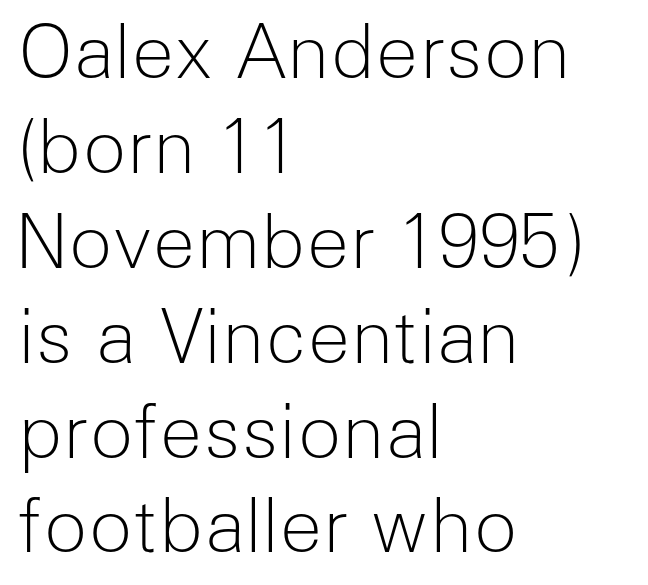
Q: Is the text bold? A: No.
Q: Is the text italic (slanted)? A: No, it is upright.
Q: Is the typeface a serif or a sans-serif typeface? A: Sans-serif.
Q: Is the text underlined? A: No.
Q: How is the paragraph aligned? A: Left-aligned.
Q: Is the spacing between letters normal or unusually wide? A: Normal.
Q: Is the spacing between lines tight, normal or loose? A: Normal.
Q: Width (condensed, normal, or wide)? A: Normal.
Q: Stroke contrast? A: Low.
Q: x-height? A: Medium.
Q: Monospaced? A: No.
